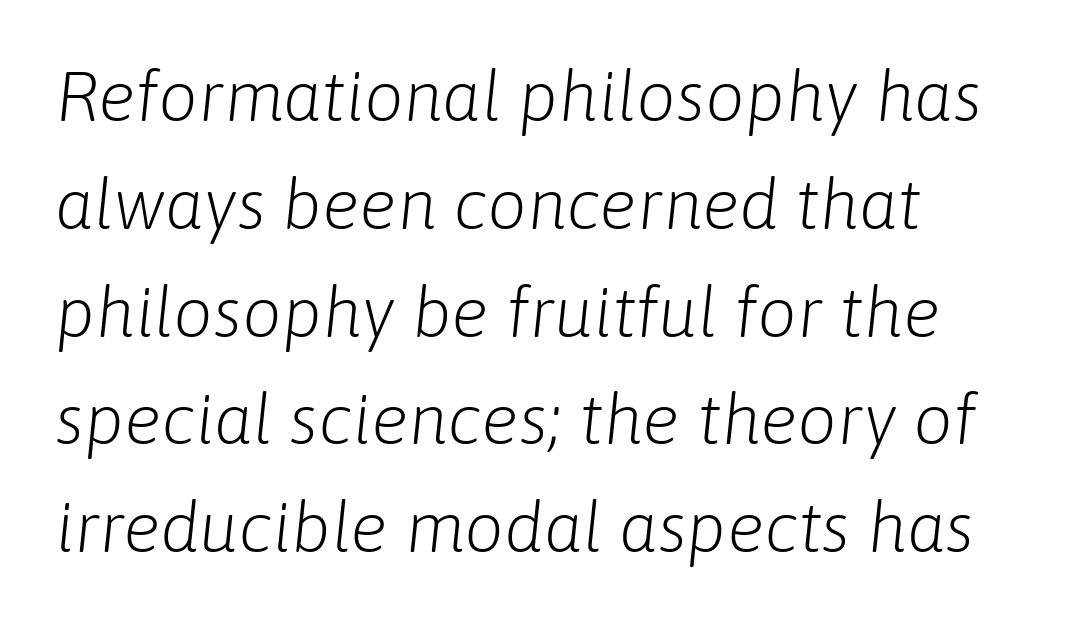
{"italic": "yes", "lean": "right", "slant_degrees": 6, "bold": "no", "weight": "light", "width": "normal", "stroke_contrast": "low", "x_height": "medium", "monospaced": "no", "underline": "no", "align": "left", "line_spacing": "normal", "line_spacing_ratio": 1.54, "letter_spacing": "normal", "letter_spacing_em": 0.0, "glyph_px": 70}
